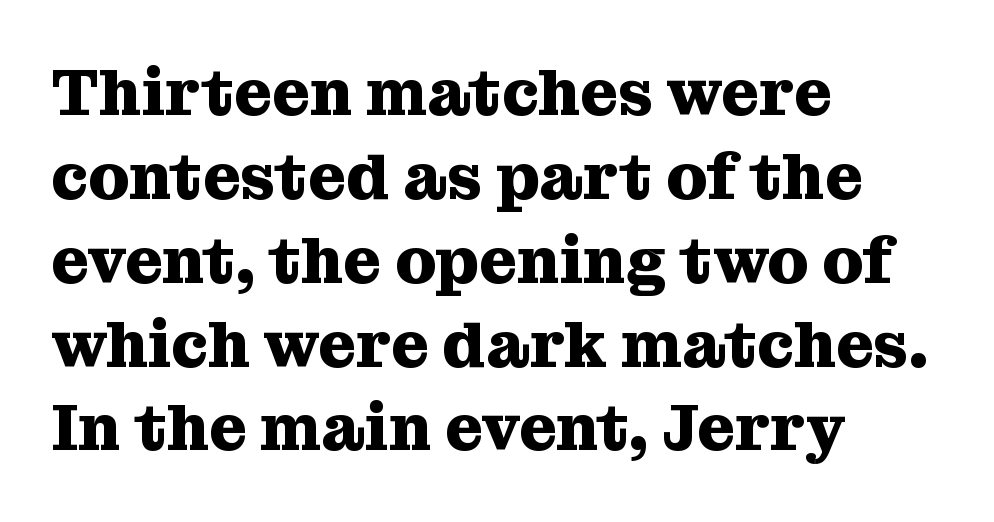
The image shows 65 px heavy serif type, upright; set left-aligned, normal line spacing (1.29x), normal letter spacing, not underlined; medium stroke contrast and a medium x-height.
